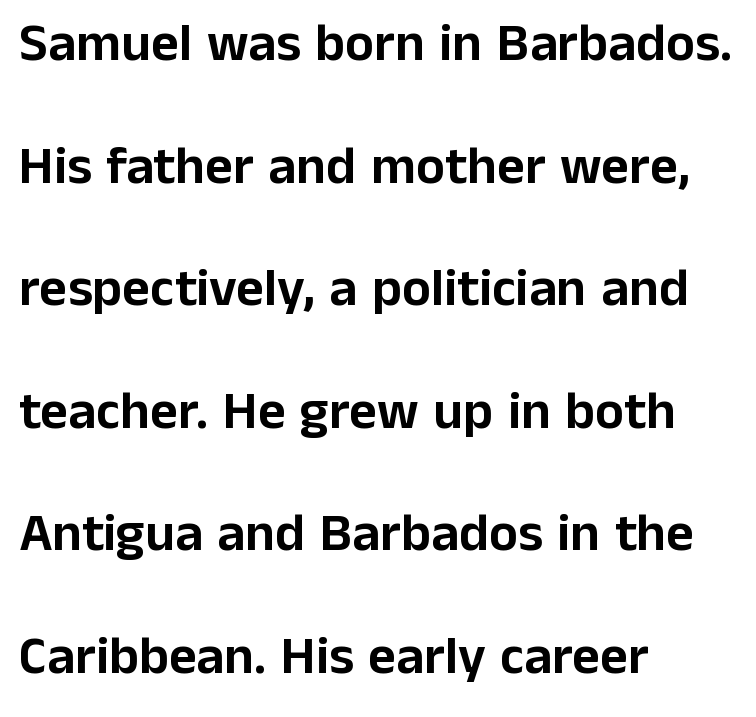
The image shows 54 px sans-serif type, upright; set left-aligned, loose line spacing (2.27x), normal letter spacing, not underlined; low stroke contrast and a medium x-height.
